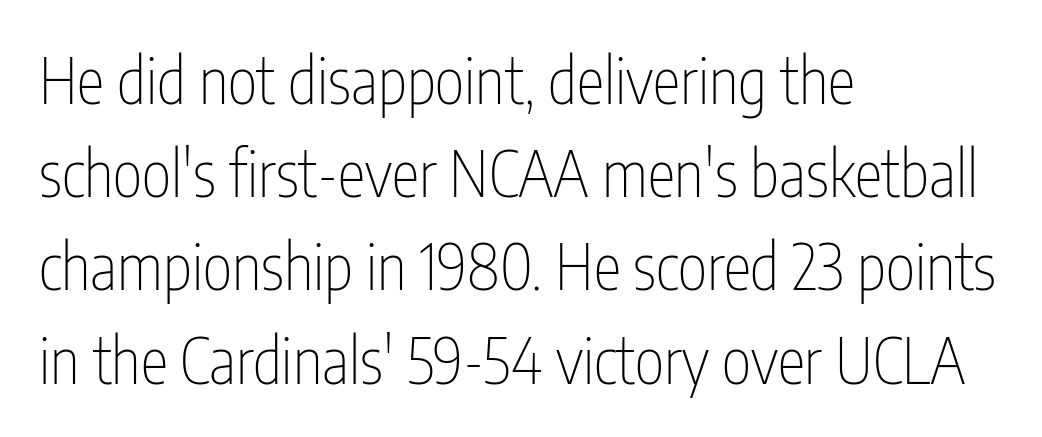
Q: Is the text bold? A: No.
Q: Is the text italic (slanted)? A: No, it is upright.
Q: Is the typeface a serif or a sans-serif typeface? A: Sans-serif.
Q: Is the text underlined? A: No.
Q: How is the paragraph aligned? A: Left-aligned.
Q: Is the spacing between letters normal or unusually wide? A: Normal.
Q: Is the spacing between lines tight, normal or loose? A: Normal.
Q: Width (condensed, normal, or wide)? A: Condensed.
Q: Stroke contrast? A: Low.
Q: x-height? A: Medium.
Q: Monospaced? A: No.
